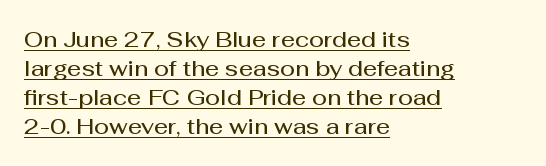
{"italic": "no", "bold": "semi", "underline": "yes", "align": "left", "line_spacing": "normal", "line_spacing_ratio": 1.32, "letter_spacing": "normal", "letter_spacing_em": 0.0, "glyph_px": 22}
